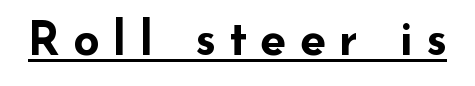
{"serif": "no", "italic": "no", "bold": "yes", "weight": "bold", "width": "wide", "stroke_contrast": "low", "x_height": "small", "monospaced": "no", "underline": "yes", "letter_spacing": "wide", "letter_spacing_em": 0.28, "glyph_px": 47}
